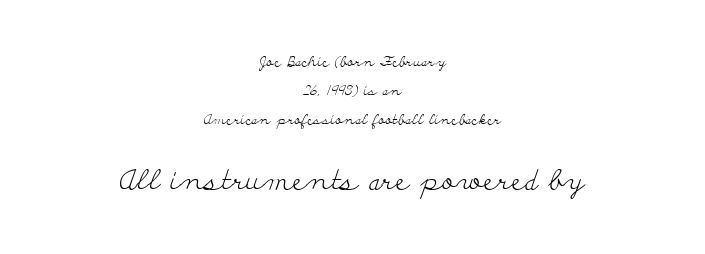
The image shows 28 px light, wide serif type; set centered, loose line spacing (2.07x), normal letter spacing, not underlined; the second (bottom) block is 2.0x larger; low stroke contrast and a small x-height.
